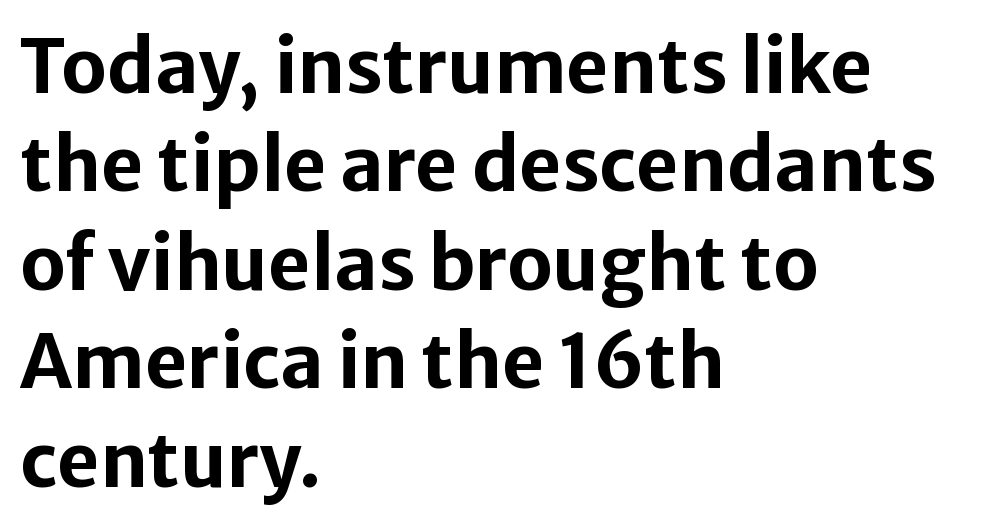
Typographically, this falls in the sans-serif category. You could not count columns in this text — the font is proportionally spaced. Teacher's note: observe the even left margin — that is flush-left alignment. Nobody touched the tracking dial on this one.
